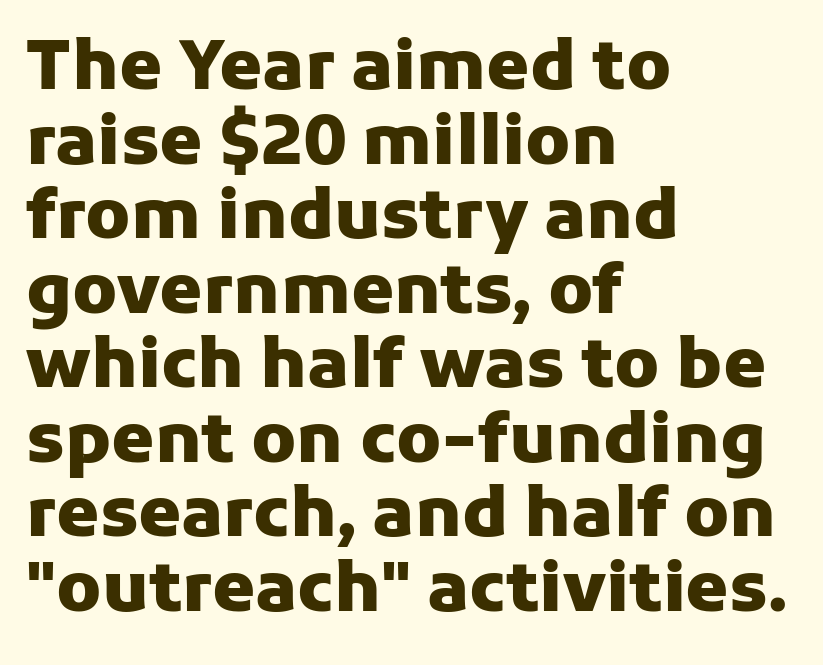
Italic: no, the glyphs are upright roman. One-word summary of the alignment: left. Varying glyph widths throughout — classic text-font behaviour. Heft: maximum for text — a bold. Between one letter and the next there's only the usual sliver of space. Whoever set this chose condensed vertical rhythm over breathing room.
